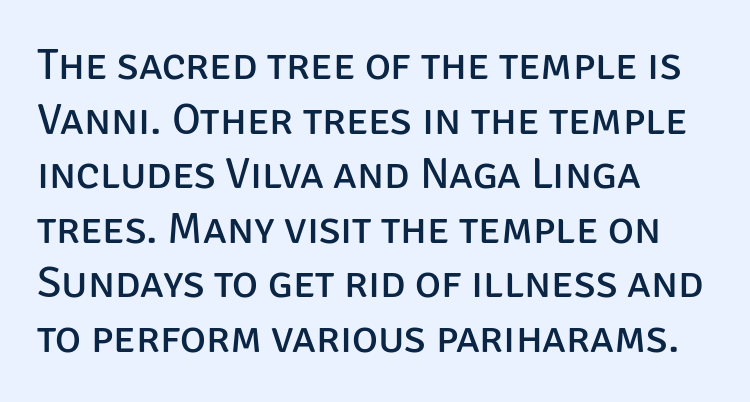
{"serif": "no", "italic": "no", "bold": "no", "weight": "regular", "width": "normal", "stroke_contrast": "low", "x_height": "large", "monospaced": "no", "underline": "no", "align": "left", "line_spacing_ratio": 1.24, "letter_spacing": "normal", "letter_spacing_em": 0.0, "glyph_px": 44}
